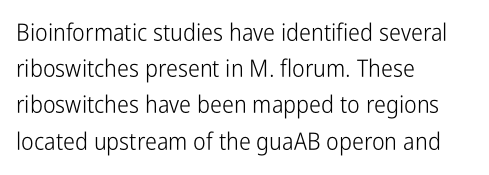
Q: Is the text bold? A: No.
Q: Is the text italic (slanted)? A: No, it is upright.
Q: Is the text underlined? A: No.
Q: How is the paragraph aligned? A: Left-aligned.
Q: Is the spacing between letters normal or unusually wide? A: Normal.
Q: Is the spacing between lines tight, normal or loose? A: Normal.
